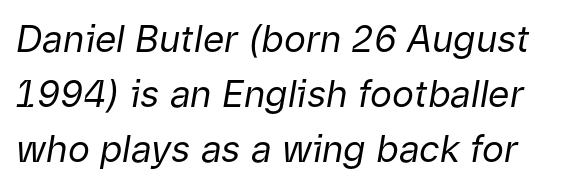
Inter-character spacing is left at the font's built-in metrics. There's an unmistakable incline to the writing here. Do the characters align in a grid? No, the font is proportional. The cut favours lightness, reaching ordinary text weight at its darkest. The rendering uses a moderate line-height, typical for paragraphs.
